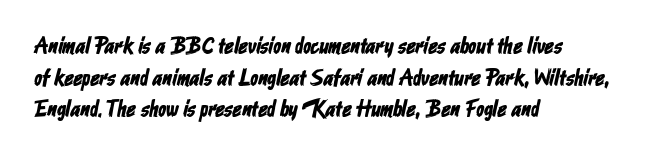
{"underline": "no", "align": "left", "line_spacing": "normal", "line_spacing_ratio": 1.37, "letter_spacing": "normal", "letter_spacing_em": 0.0, "glyph_px": 23}
